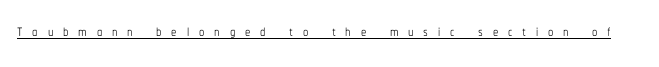
{"italic": "no", "bold": "no", "underline": "yes", "letter_spacing": "wide", "letter_spacing_em": 0.47, "glyph_px": 21}
